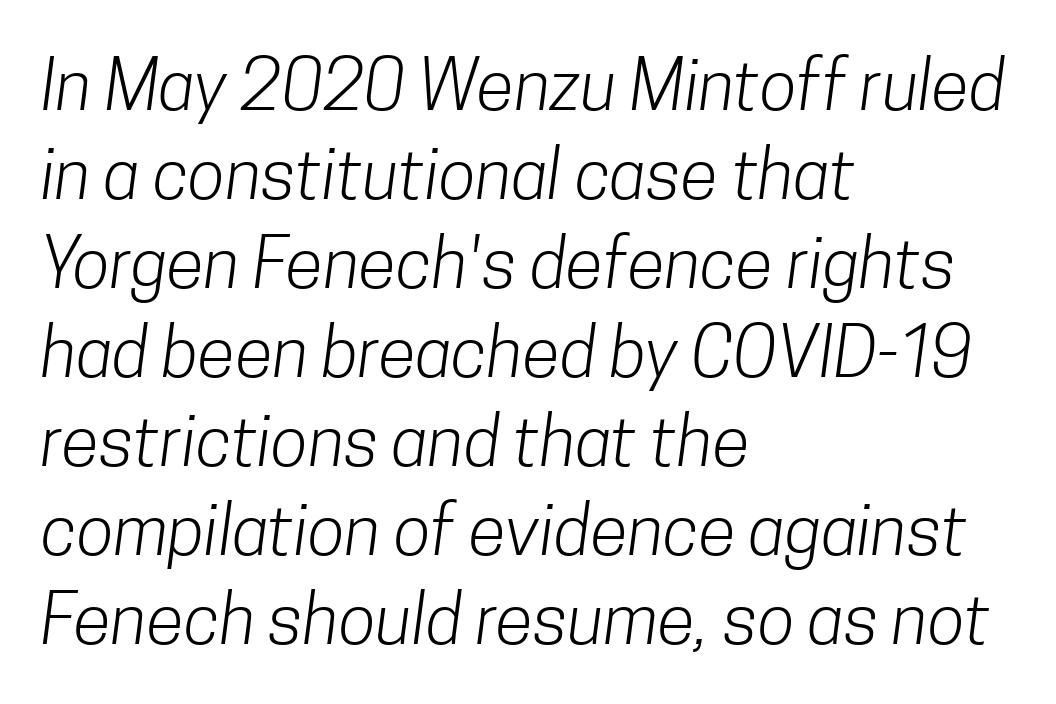
{"serif": "no", "bold": "no", "weight": "light", "width": "condensed", "stroke_contrast": "low", "x_height": "medium", "monospaced": "no", "underline": "no", "align": "left", "line_spacing": "normal", "line_spacing_ratio": 1.29, "letter_spacing": "normal", "letter_spacing_em": 0.0, "glyph_px": 69}
